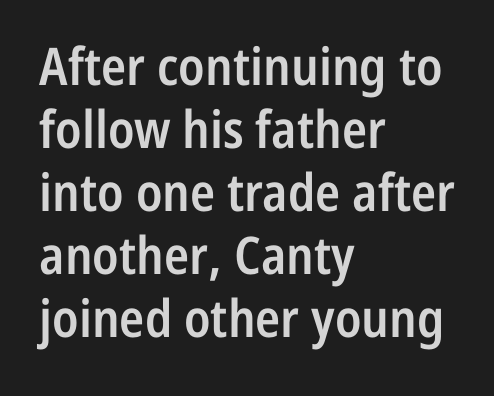
The image shows 52 px semibold, condensed sans-serif type, upright; set left-aligned, line spacing 1.21x, normal letter spacing, not underlined; low stroke contrast and a medium x-height.
